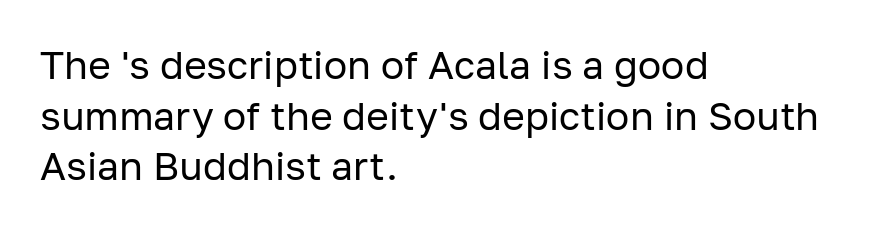
The image shows 39 px regular-weight sans-serif type, upright; set left-aligned, normal line spacing (1.3x), normal letter spacing, not underlined; low stroke contrast and a medium x-height.
